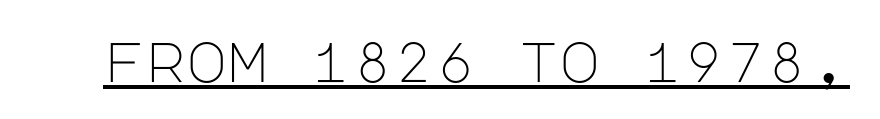
Upright lettering throughout. Beneath each row of characters lies a ruled line. You could call the tracking neutral — neither tight nor loose. Observe the absence of serifs on each vertical stroke in this sample. Stroke mass is kept to a normal reading level or below.
